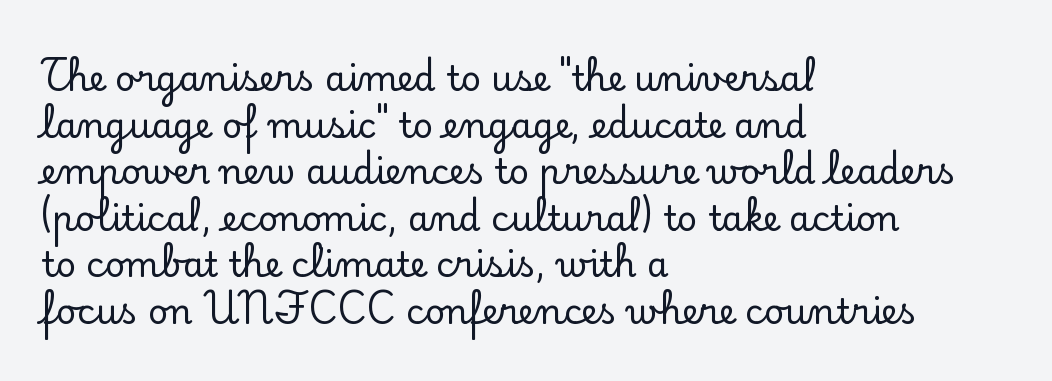
{"serif": "yes", "italic": "no", "width": "normal", "stroke_contrast": "low", "x_height": "small", "monospaced": "no", "underline": "no", "align": "left", "line_spacing": "normal", "line_spacing_ratio": 1.33, "letter_spacing": "normal", "letter_spacing_em": 0.0, "glyph_px": 35}
